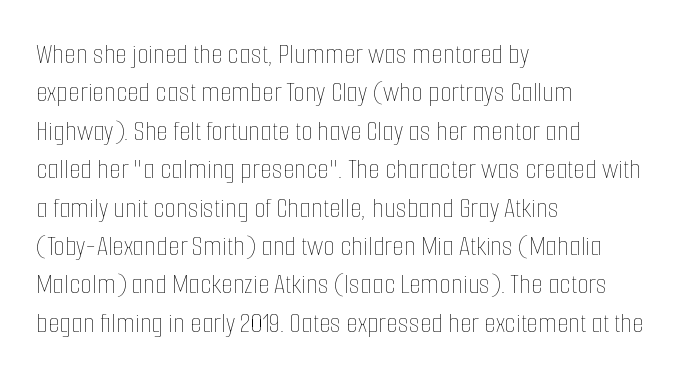
The image shows 30 px thin, condensed type, upright; set left-aligned, normal line spacing (1.28x), normal letter spacing, not underlined; low stroke contrast and a medium x-height.
